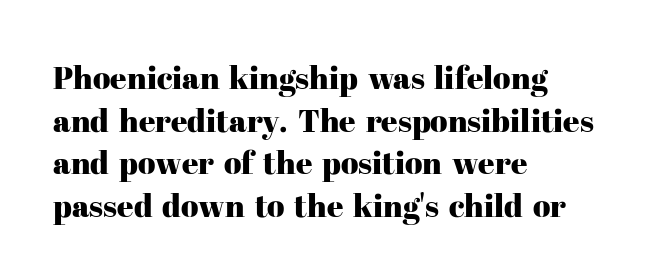
Q: Is the text italic (slanted)? A: No, it is upright.
Q: Is the typeface a serif or a sans-serif typeface? A: Serif.
Q: Is the text underlined? A: No.
Q: How is the paragraph aligned? A: Left-aligned.
Q: Is the spacing between letters normal or unusually wide? A: Normal.
Q: Is the spacing between lines tight, normal or loose? A: Normal.
Q: Width (condensed, normal, or wide)? A: Normal.
Q: Stroke contrast? A: High.
Q: x-height? A: Medium.
Q: Monospaced? A: No.
